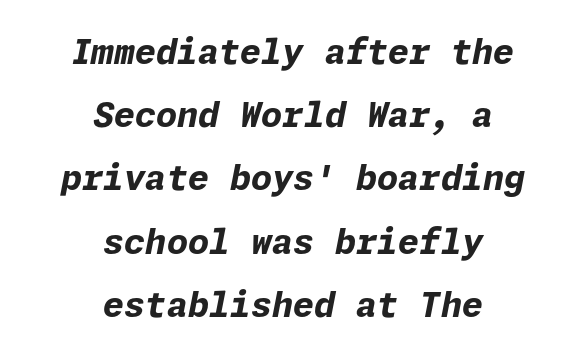
The image shows 34 px bold type, italic (leaning right); set centered, line spacing 1.86x, normal letter spacing, not underlined; low stroke contrast and a medium x-height.
